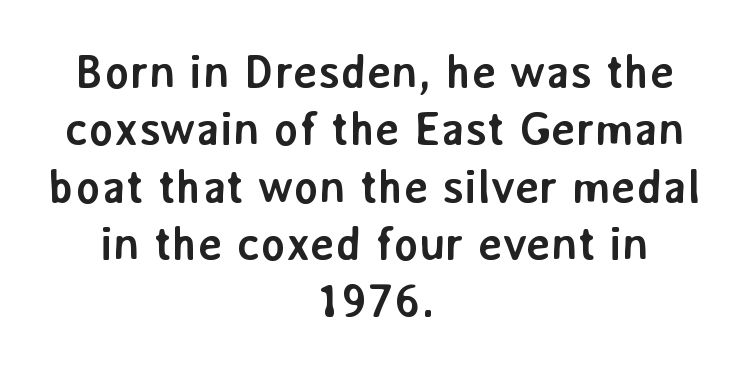
The image shows 47 px semibold sans-serif type, upright; set centered, line spacing 1.22x, normal letter spacing, not underlined; low stroke contrast and a medium x-height.
